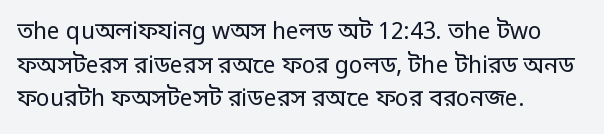
{"italic": "no", "bold": "no", "underline": "no", "align": "left", "line_spacing": "normal", "line_spacing_ratio": 1.46, "letter_spacing": "normal", "letter_spacing_em": 0.0, "glyph_px": 23}
